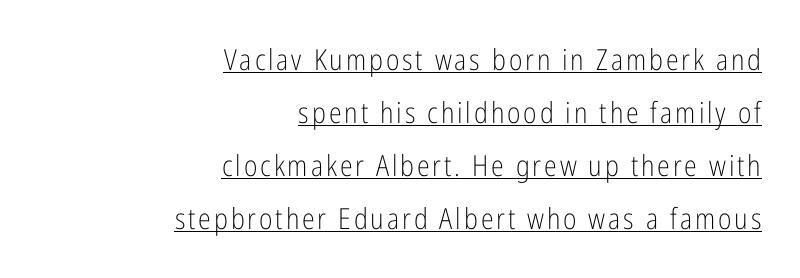
{"serif": "no", "italic": "no", "bold": "no", "weight": "light", "width": "condensed", "stroke_contrast": "low", "x_height": "medium", "monospaced": "no", "underline": "yes", "align": "right", "line_spacing_ratio": 1.83, "glyph_px": 29}
